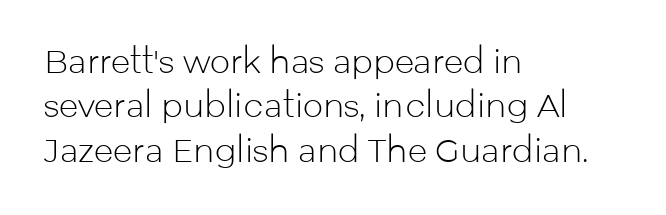
The image shows 32 px light sans-serif type, upright; set left-aligned, normal line spacing (1.39x), normal letter spacing, not underlined; low stroke contrast and a medium x-height.
